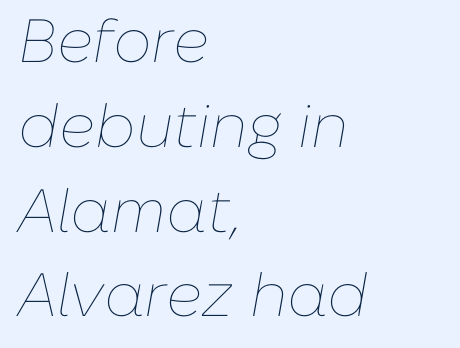
Q: Is the text bold? A: No.
Q: Is the text italic (slanted)? A: Yes, it leans right by about 10 degrees.
Q: Is the text underlined? A: No.
Q: How is the paragraph aligned? A: Left-aligned.
Q: Is the spacing between letters normal or unusually wide? A: Normal.
Q: Is the spacing between lines tight, normal or loose? A: Normal.
Q: Width (condensed, normal, or wide)? A: Normal.
Q: Stroke contrast? A: Low.
Q: x-height? A: Medium.
Q: Monospaced? A: No.
